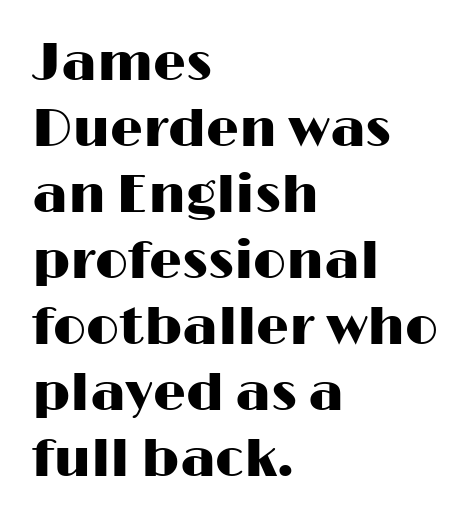
The image shows 52 px wide sans-serif type, upright; set left-aligned, normal line spacing (1.27x), normal letter spacing, not underlined; high stroke contrast and a medium x-height.
